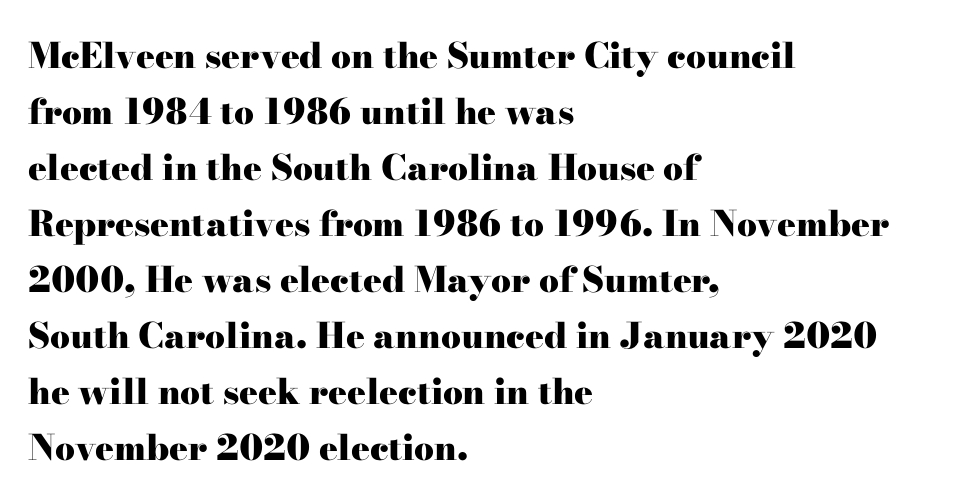
Are there feet on the stems? There are — it's a serif. Is this a fixed-width face? No — the glyphs have proportional, varying widths. Quick note: not italic, upright. The block of text has a typical density, with ordinary space between rows.
